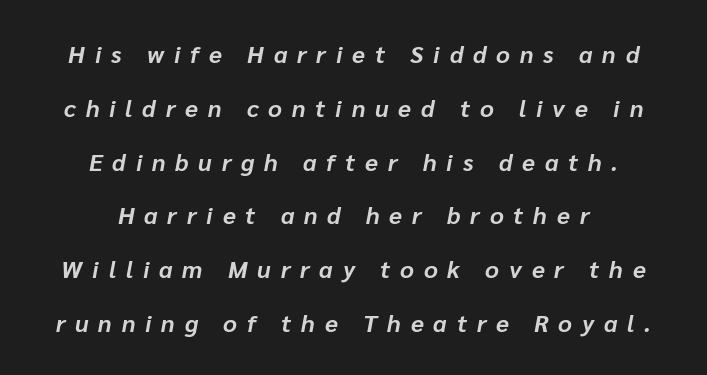
The image shows 24 px bold type, italic (leaning right); set centered, loose line spacing (2.24x), unusually wide letter spacing (+0.41 em), not underlined.
